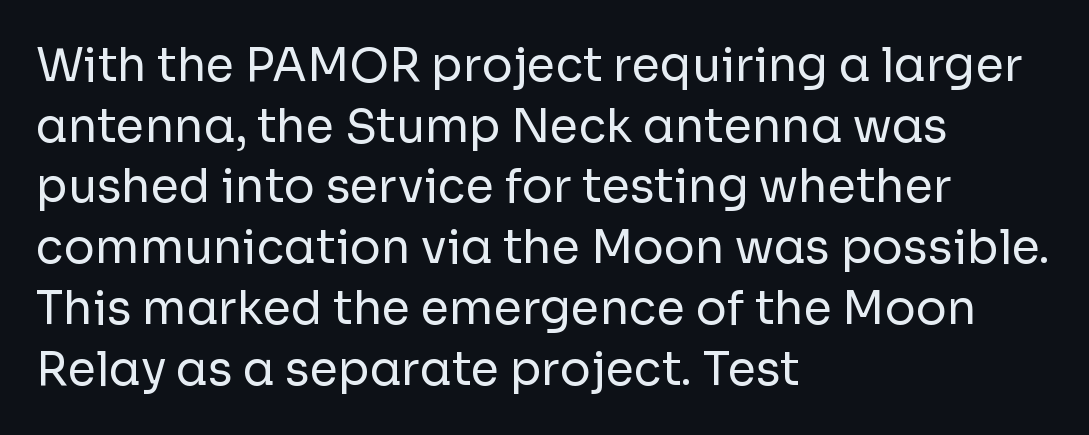
Q: Is the text bold? A: No.
Q: Is the text italic (slanted)? A: No, it is upright.
Q: Is the typeface a serif or a sans-serif typeface? A: Sans-serif.
Q: Is the text underlined? A: No.
Q: How is the paragraph aligned? A: Left-aligned.
Q: Is the spacing between letters normal or unusually wide? A: Normal.
Q: Is the spacing between lines tight, normal or loose? A: Normal.
Q: Width (condensed, normal, or wide)? A: Normal.
Q: Stroke contrast? A: Low.
Q: x-height? A: Medium.
Q: Monospaced? A: No.
